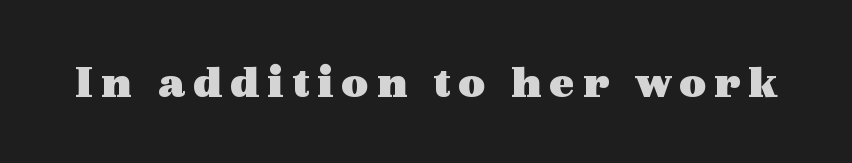
{"serif": "yes", "italic": "no", "bold": "yes", "weight": "heavy", "width": "wide", "x_height": "medium", "monospaced": "no", "underline": "no", "glyph_px": 48}
